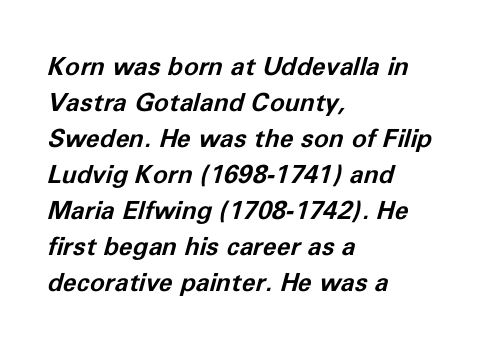
Q: Is the text bold? A: Yes.
Q: Is the text italic (slanted)? A: Yes, it leans right by about 11 degrees.
Q: Is the text underlined? A: No.
Q: How is the paragraph aligned? A: Left-aligned.
Q: Is the spacing between letters normal or unusually wide? A: Normal.
Q: Is the spacing between lines tight, normal or loose? A: Normal.
